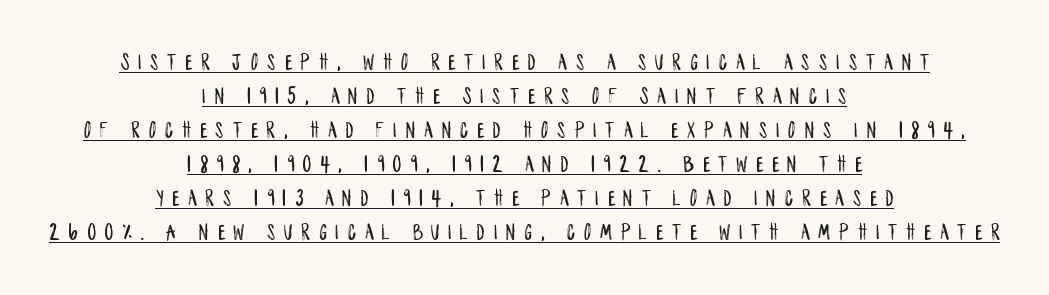
{"italic": "no", "underline": "yes", "align": "center", "line_spacing": "normal", "line_spacing_ratio": 1.48, "letter_spacing": "wide", "letter_spacing_em": 0.39, "glyph_px": 23}
